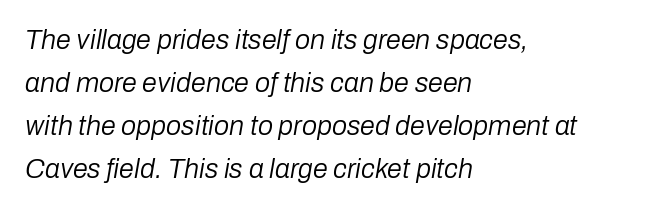
These lines keep a tight, regular rhythm from letter to letter. Weight: regular or lighter. The setting favours the left margin, as ordinary paragraphs usually do. Observe the lean: these are italic letterforms. Lines of text with bare space underneath. The space between consecutive lines is moderate.
